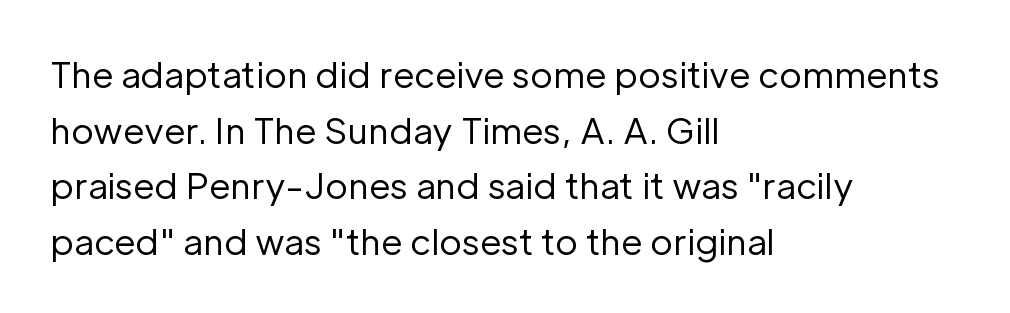
{"serif": "no", "italic": "no", "bold": "no", "weight": "regular", "width": "normal", "stroke_contrast": "low", "x_height": "medium", "monospaced": "no", "underline": "no", "align": "left", "line_spacing": "normal", "line_spacing_ratio": 1.59, "letter_spacing": "normal", "letter_spacing_em": 0.0, "glyph_px": 35}
